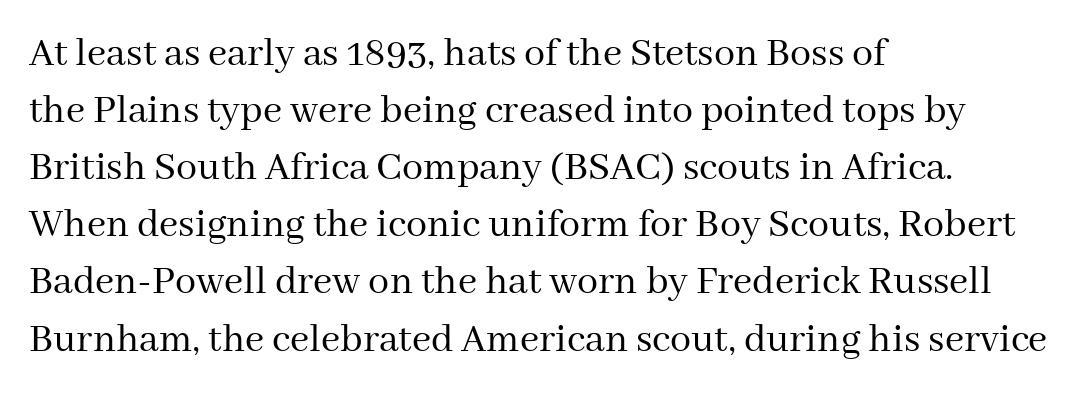
{"serif": "yes", "italic": "no", "bold": "no", "weight": "regular", "width": "normal", "stroke_contrast": "medium", "x_height": "medium", "monospaced": "no", "underline": "no", "align": "left", "line_spacing": "normal", "line_spacing_ratio": 1.36, "letter_spacing": "normal", "letter_spacing_em": 0.0, "glyph_px": 42}
